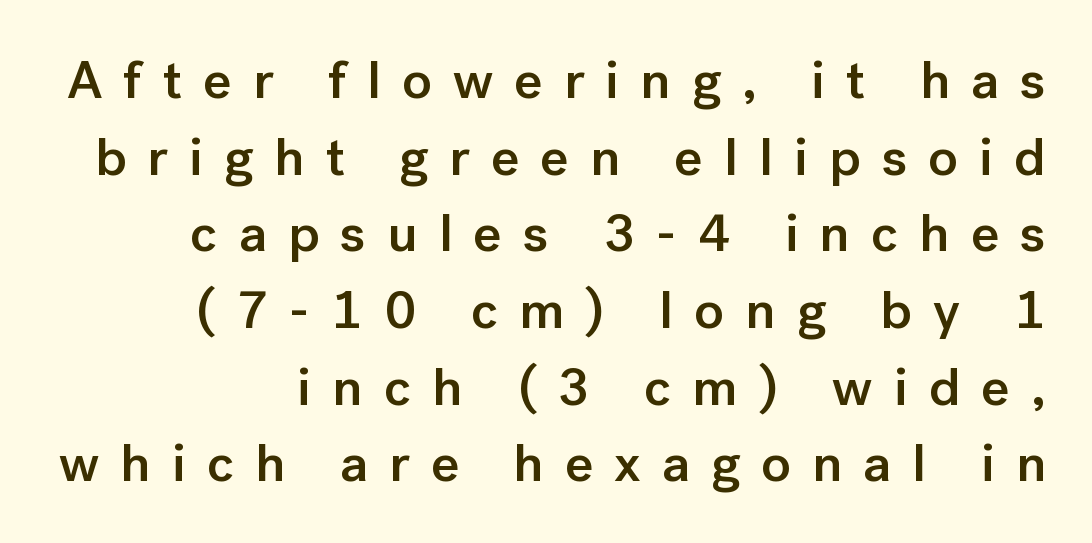
Q: Is the text bold? A: Semi-bold.
Q: Is the text italic (slanted)? A: No, it is upright.
Q: Is the typeface a serif or a sans-serif typeface? A: Sans-serif.
Q: Is the text underlined? A: No.
Q: How is the paragraph aligned? A: Right-aligned.
Q: Is the spacing between letters normal or unusually wide? A: Unusually wide.
Q: Is the spacing between lines tight, normal or loose? A: Normal.
Q: Width (condensed, normal, or wide)? A: Normal.
Q: Stroke contrast? A: Low.
Q: x-height? A: Medium.
Q: Monospaced? A: No.
